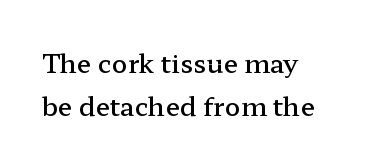
The compositor pushed each line to the left boundary. Horizontal bands of white between lines are of average thickness. Does the weight exceed regular? Yes, but only to semibold. Glyph-to-glyph distance matches everyday printed text. Unlike italic type, these characters show no tilt at all. The area under the type is left untouched.
